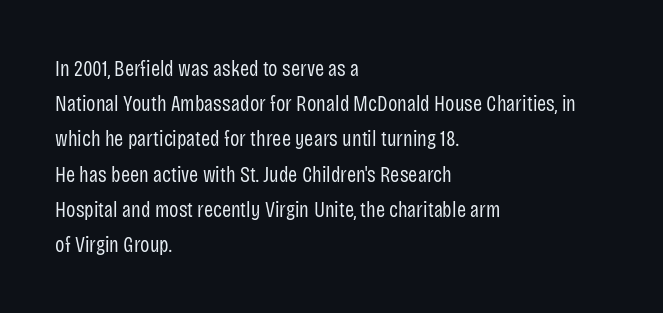
The image shows 22 px text type, upright; set left-aligned, normal line spacing (1.6x), normal letter spacing, not underlined.
